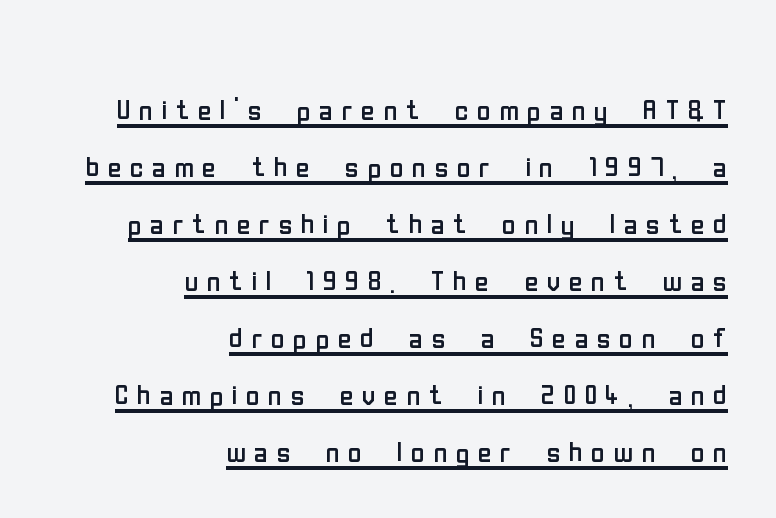
Every word sits above its own underline. Compared with a flush-left layout, this one pins lines to the opposite, right side. Character widths vary here, with narrow letters taking less room than wide ones. Whoever set this chose a conventional vertical rhythm. Each letter's strokes conclude bluntly, with no projecting serifs.
